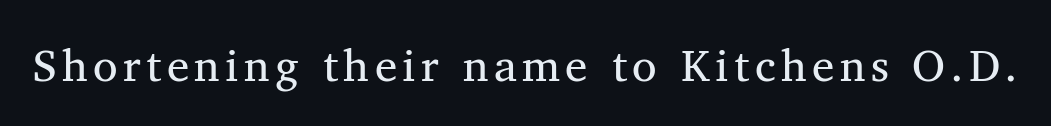
Q: Is the text italic (slanted)? A: No, it is upright.
Q: Is the typeface a serif or a sans-serif typeface? A: Serif.
Q: Is the text underlined? A: No.
Q: Width (condensed, normal, or wide)? A: Normal.
Q: Stroke contrast? A: Medium.
Q: x-height? A: Medium.
Q: Monospaced? A: No.
